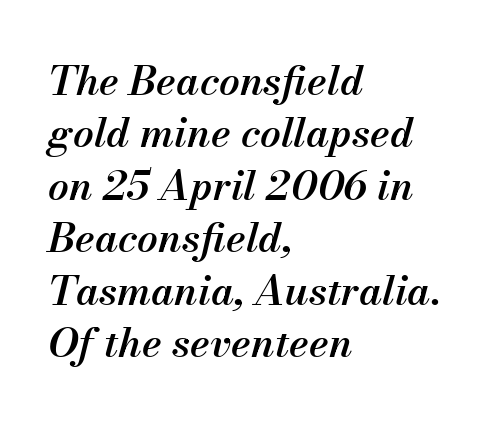
{"italic": "yes", "lean": "right", "slant_degrees": 13, "bold": "semi", "weight": "semibold", "width": "normal", "stroke_contrast": "medium", "x_height": "small", "monospaced": "no", "underline": "no", "align": "left", "line_spacing": "normal", "line_spacing_ratio": 1.28, "letter_spacing": "normal", "letter_spacing_em": 0.0, "glyph_px": 41}
